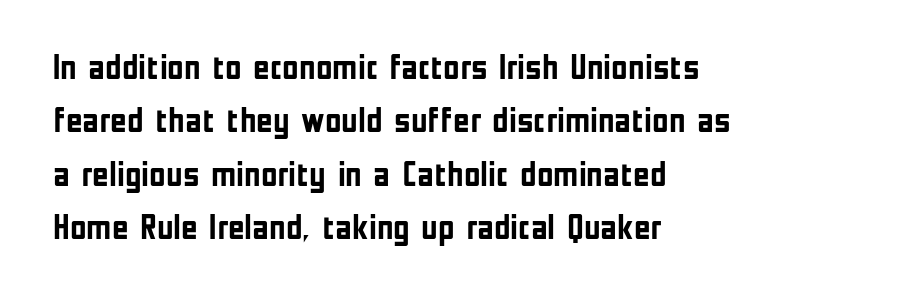
Q: Is the text bold? A: Yes.
Q: Is the text italic (slanted)? A: No, it is upright.
Q: Is the typeface a serif or a sans-serif typeface? A: Sans-serif.
Q: Is the text underlined? A: No.
Q: How is the paragraph aligned? A: Left-aligned.
Q: Is the spacing between letters normal or unusually wide? A: Normal.
Q: Is the spacing between lines tight, normal or loose? A: Normal.
Q: Width (condensed, normal, or wide)? A: Condensed.
Q: Stroke contrast? A: Low.
Q: x-height? A: Medium.
Q: Monospaced? A: No.
